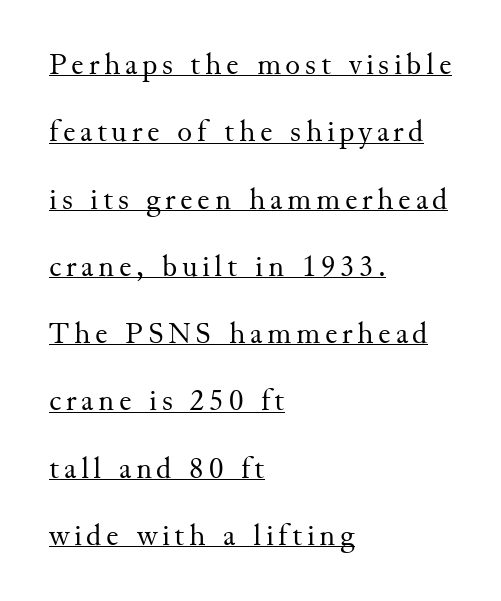
{"serif": "yes", "italic": "no", "bold": "no", "weight": "regular", "width": "normal", "stroke_contrast": "medium", "x_height": "small", "monospaced": "no", "underline": "yes", "align": "left", "line_spacing": "loose", "line_spacing_ratio": 2.17, "glyph_px": 31}
